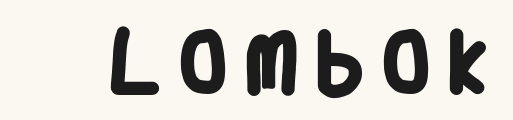
The image shows 67 px heavy, condensed sans-serif type; set unusually wide letter spacing (+0.3 em), not underlined; low stroke contrast and a large x-height.
